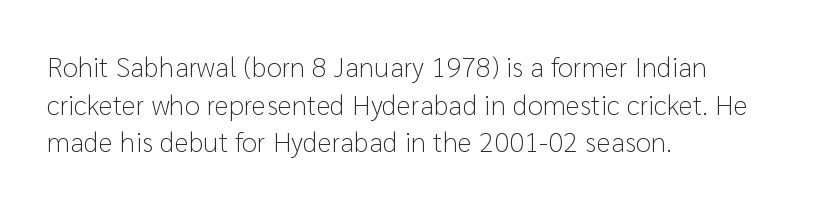
Is this a heavy cut? Hardly; it is regular or lighter. These lines sit exactly where default settings would place them. Look at the tracking — it's just the regular setting, nothing added. The ragged edge is on the right, which tells us the setting is flush left. Character widths vary here, with narrow letters taking less room than wide ones. Nope, not italic — everything's standing straight.
